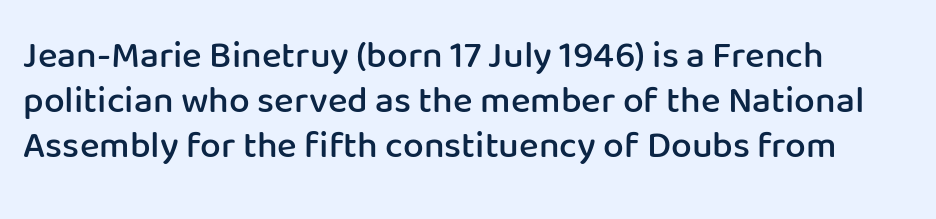
The passage shown has conventional tracking throughout. Looks like regular typesetting: each glyph gets only the width it needs. Serif or sans? Sans — the stroke terminals are bare. Italic? Not at all — the glyphs are vertical. Bare-footed words on every line.
